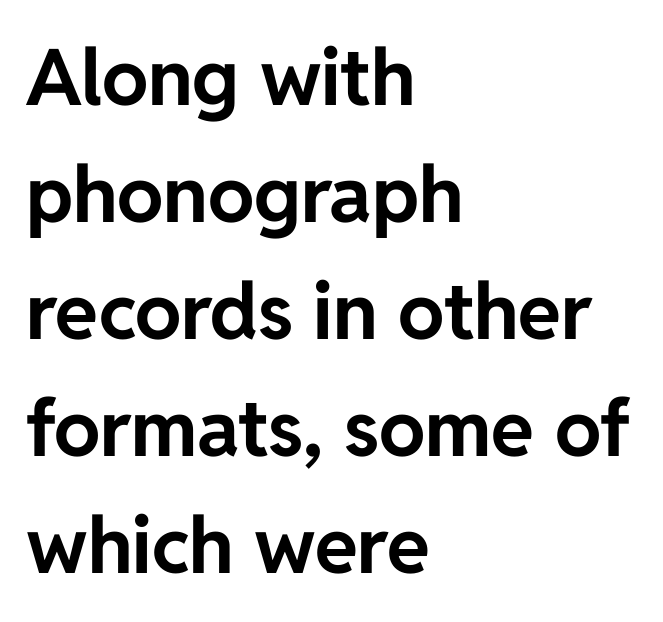
The image shows 78 px bold sans-serif type, upright; set left-aligned, normal line spacing (1.5x), normal letter spacing, not underlined; low stroke contrast and a medium x-height.
